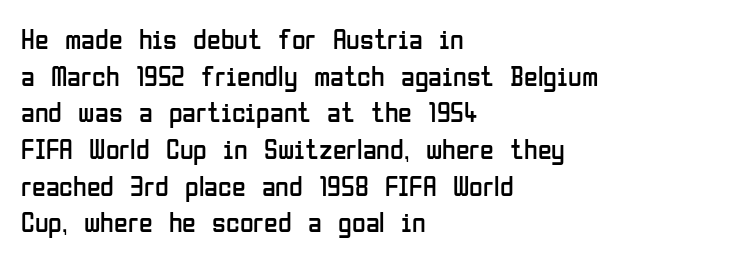
The image shows 28 px regular-weight, condensed sans-serif type, upright; set left-aligned, normal line spacing (1.31x), normal letter spacing, not underlined; low stroke contrast and a medium x-height.
